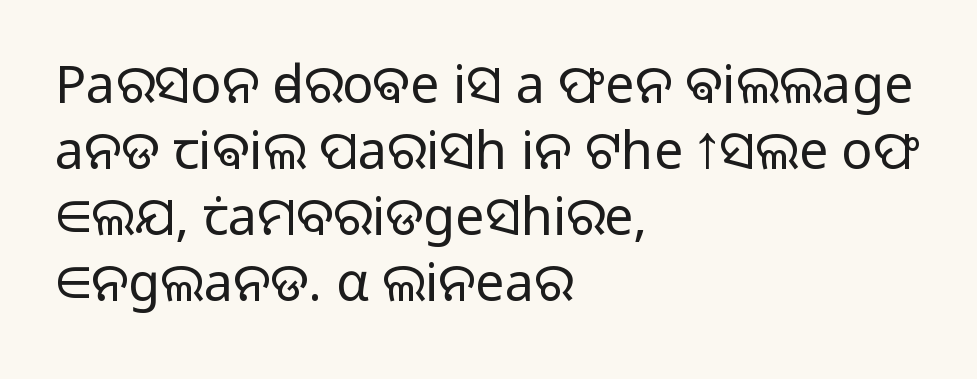
{"serif": "no", "italic": "no", "bold": "no", "weight": "light", "width": "normal", "stroke_contrast": "low", "x_height": "medium", "monospaced": "no", "underline": "no", "align": "left", "line_spacing": "normal", "line_spacing_ratio": 1.27, "letter_spacing": "normal", "letter_spacing_em": 0.0, "glyph_px": 52}
